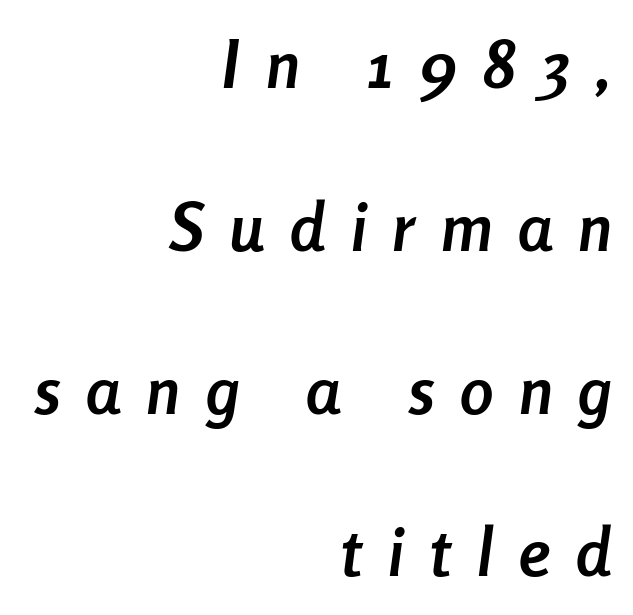
The image shows 67 px semibold, condensed type, italic (leaning right); set right-aligned, loose line spacing (2.43x), unusually wide letter spacing (+0.39 em), not underlined; low stroke contrast and a medium x-height.
